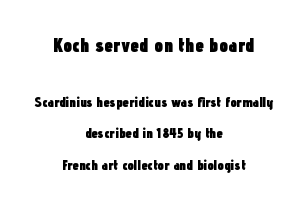
{"italic": "no", "bold": "yes", "underline": "no", "align": "center", "line_spacing": "loose", "line_spacing_ratio": 2.24, "letter_spacing": "normal", "letter_spacing_em": 0.0, "larger_block": "first", "size_ratio": 1.43, "glyph_px": 20}
